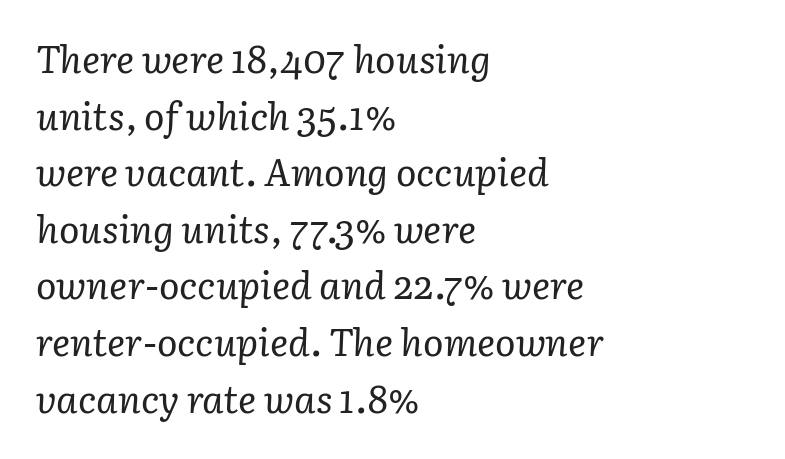
{"serif": "yes", "italic": "yes", "lean": "right", "slant_degrees": 3, "bold": "no", "weight": "regular", "width": "normal", "stroke_contrast": "low", "x_height": "medium", "monospaced": "no", "underline": "no", "align": "left", "line_spacing": "normal", "line_spacing_ratio": 1.49, "letter_spacing": "normal", "letter_spacing_em": 0.0, "glyph_px": 38}
